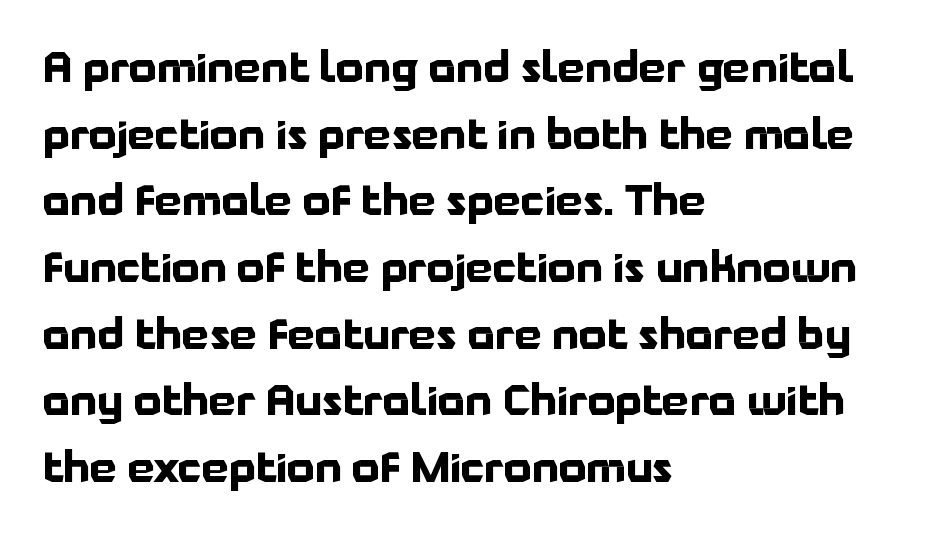
The image shows 43 px bold sans-serif type, upright; set left-aligned, normal line spacing (1.55x), normal letter spacing, not underlined; low stroke contrast and a medium x-height.
